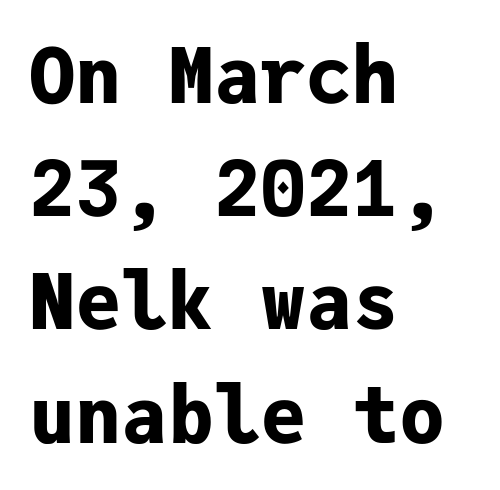
{"serif": "no", "italic": "no", "bold": "yes", "weight": "bold", "width": "normal", "stroke_contrast": "low", "x_height": "medium", "monospaced": "yes", "underline": "no", "align": "left", "line_spacing": "normal", "line_spacing_ratio": 1.47, "letter_spacing": "normal", "letter_spacing_em": 0.0, "glyph_px": 77}
